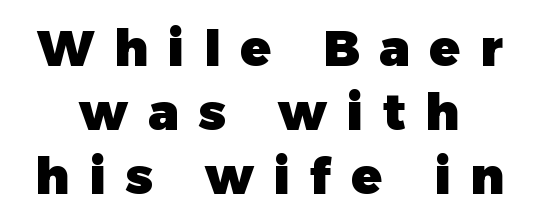
The image shows 50 px heavy sans-serif type, upright; set centered, normal line spacing (1.28x), unusually wide letter spacing (+0.39 em), not underlined; low stroke contrast and a medium x-height.
